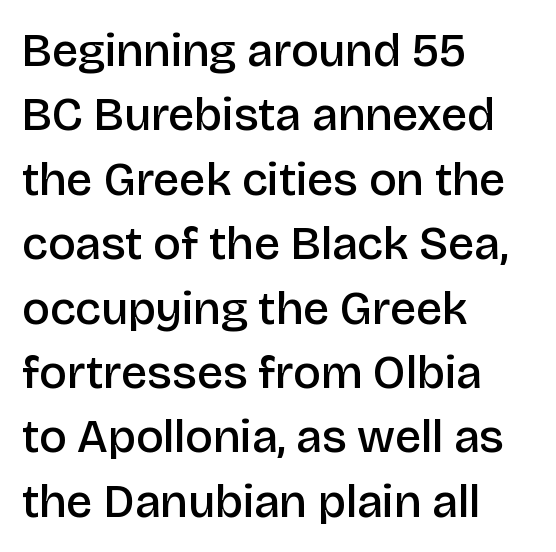
The image shows 47 px semibold sans-serif type, upright; set left-aligned, normal line spacing (1.37x), normal letter spacing, not underlined; low stroke contrast and a large x-height.
